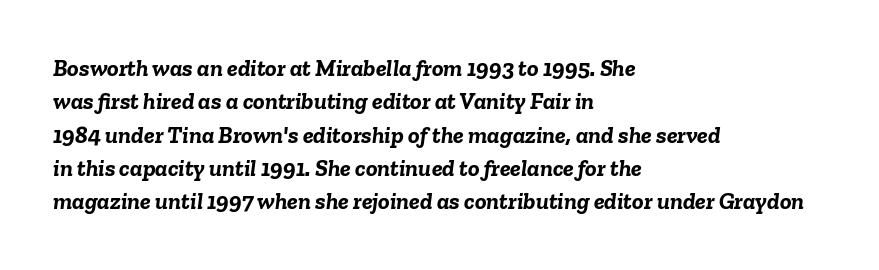
{"italic": "yes", "lean": "right", "slant_degrees": 6, "bold": "yes", "underline": "no", "align": "left", "line_spacing": "normal", "line_spacing_ratio": 1.39, "letter_spacing": "normal", "letter_spacing_em": 0.0, "glyph_px": 24}
